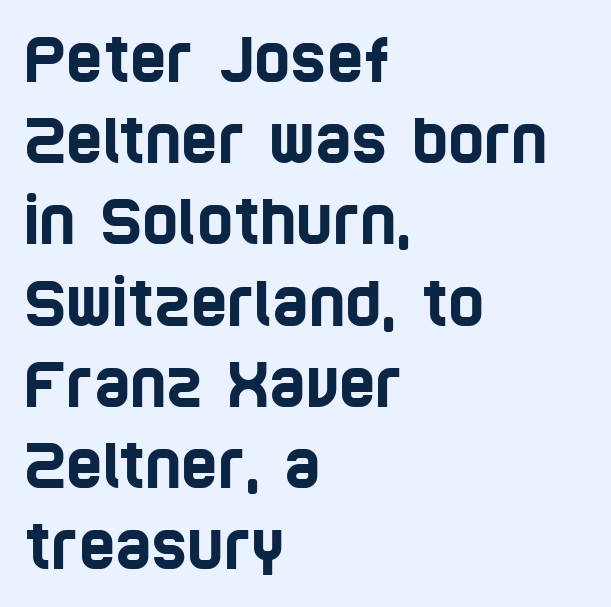
The image shows 62 px condensed sans-serif type; set left-aligned, normal line spacing (1.31x), normal letter spacing, not underlined; low stroke contrast and a large x-height.
